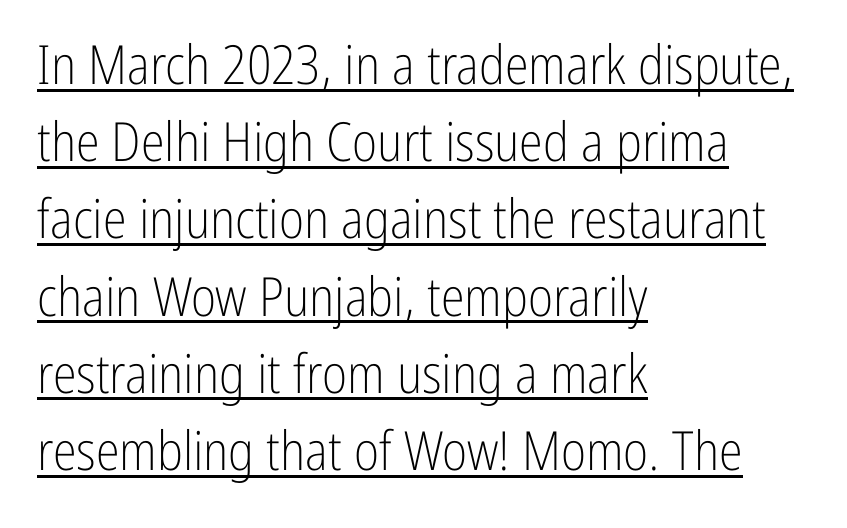
The image shows 54 px light, condensed sans-serif type, upright; set left-aligned, normal line spacing (1.43x), normal letter spacing, underlined; low stroke contrast and a medium x-height.
